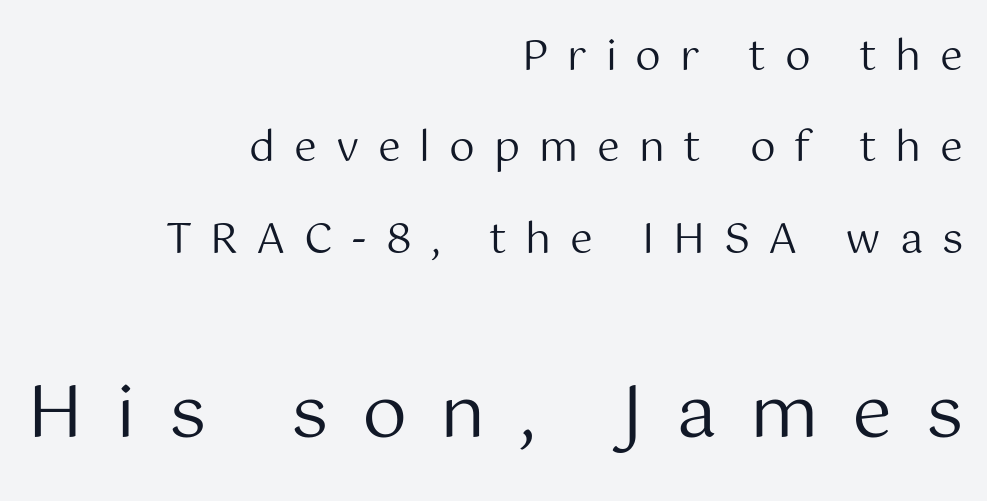
Is this a fixed-width face? No — the glyphs have proportional, varying widths. The setting favours the right margin, as signatures and pull-quotes sometimes do. No italicization has been applied; the sample stays upright. The second block has been scaled up relative to the first. How would I describe the line gaps? Wide and relaxed. The typesetting does not lean heavy: it is not bold.
